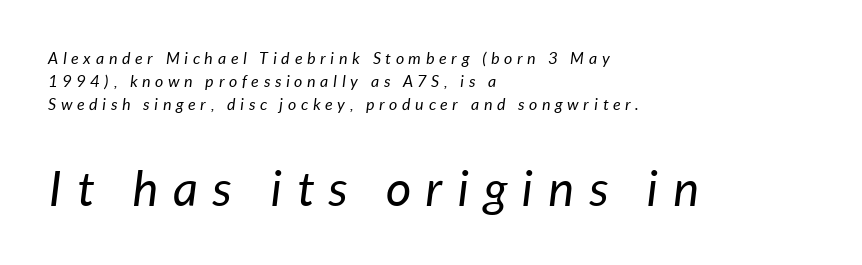
Q: Is the text bold? A: No.
Q: Is the text italic (slanted)? A: Yes, it leans right by about 7 degrees.
Q: Is the text underlined? A: No.
Q: How is the paragraph aligned? A: Left-aligned.
Q: Is the spacing between letters normal or unusually wide? A: Unusually wide.
Q: Is the spacing between lines tight, normal or loose? A: Normal.
Q: Which block of text is set in a larger size, the first (top) or the second (bottom)? A: The second (bottom) one.
Q: Width (condensed, normal, or wide)? A: Normal.
Q: Stroke contrast? A: Low.
Q: x-height? A: Medium.
Q: Monospaced? A: No.
